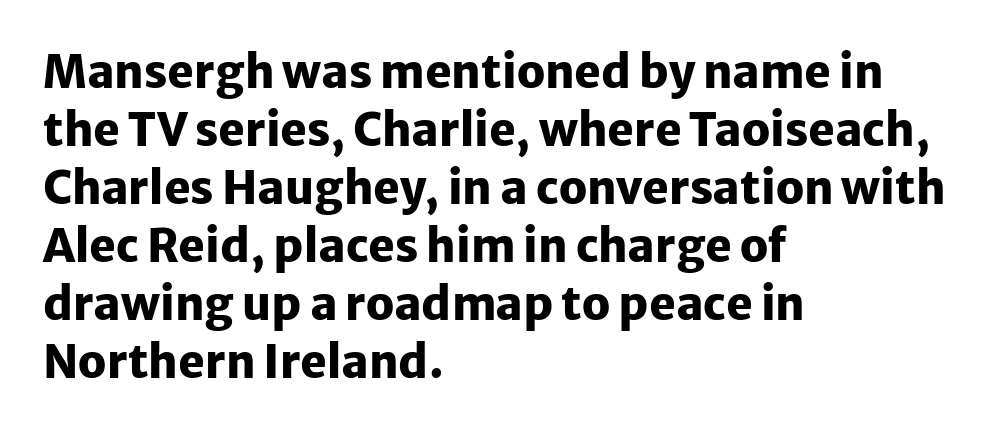
The image shows 45 px heavy sans-serif type, upright; set left-aligned, normal line spacing (1.29x), normal letter spacing, not underlined; low stroke contrast and a medium x-height.
